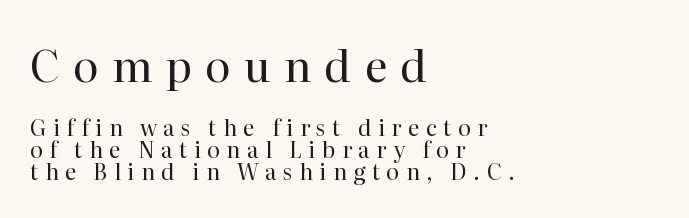
{"serif": "yes", "italic": "no", "bold": "no", "weight": "regular", "width": "normal", "stroke_contrast": "high", "x_height": "medium", "monospaced": "no", "underline": "no", "align": "left", "line_spacing": "tight", "line_spacing_ratio": 1.01, "letter_spacing": "wide", "letter_spacing_em": 0.29, "larger_block": "first", "size_ratio": 2.0, "glyph_px": 44}
